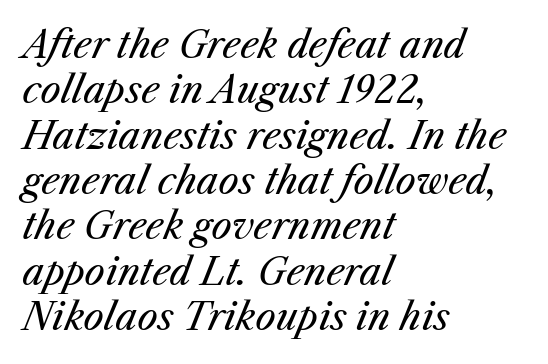
The image shows 36 px regular-weight type, italic (leaning right); set left-aligned, normal line spacing (1.26x), normal letter spacing, not underlined; medium stroke contrast and a medium x-height.
